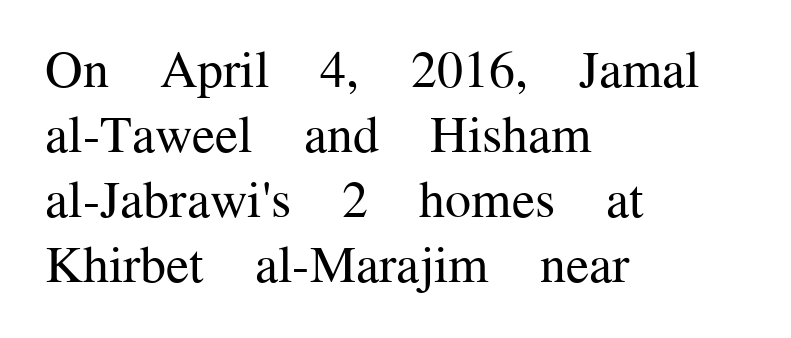
Line starts are locked; line ends wander. In terms of leading, this rendering sits right in the middle. Only glyphs here, with clear space below each row. Stems here are at most as thick as an everyday book face.
